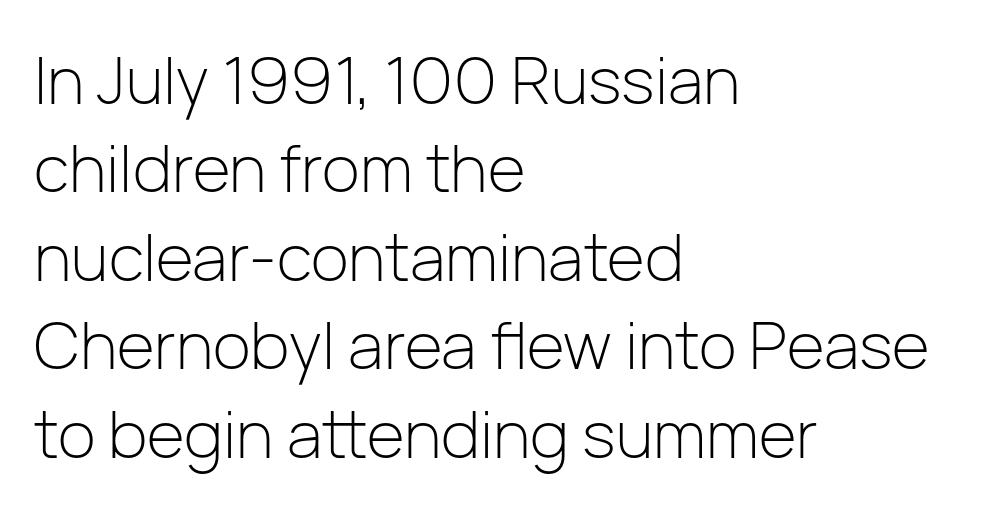
How would I describe the line gaps? Plain and ordinary. A typesetter would call this proportional, since set widths differ per character. Anything drawn beneath the words? Only blank space. There is no visible air inserted between adjacent glyphs. A typesetter would label this face a sans.
